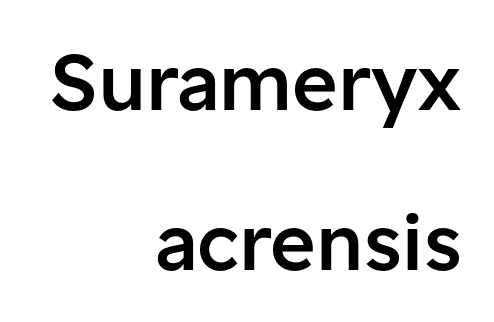
The image shows 78 px semibold sans-serif type, upright; set right-aligned, loose line spacing (2.05x), normal letter spacing, not underlined; low stroke contrast and a medium x-height.
